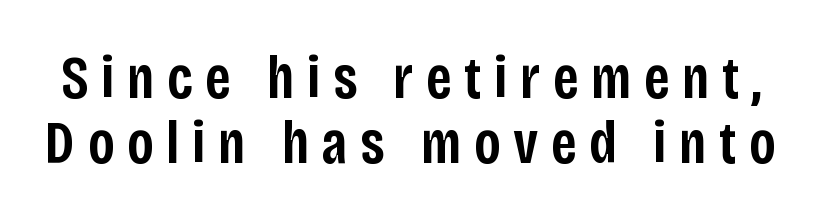
Anything drawn beneath the words? Only blank space. A typesetter would call this proportional, since set widths differ per character. Stroke terminals: plain, sans-serif. I'd describe the lettering as semibold — firm but not a full bold. The leading is snug, giving the passage a crowded texture. The letters stand upright; this is a roman face.
